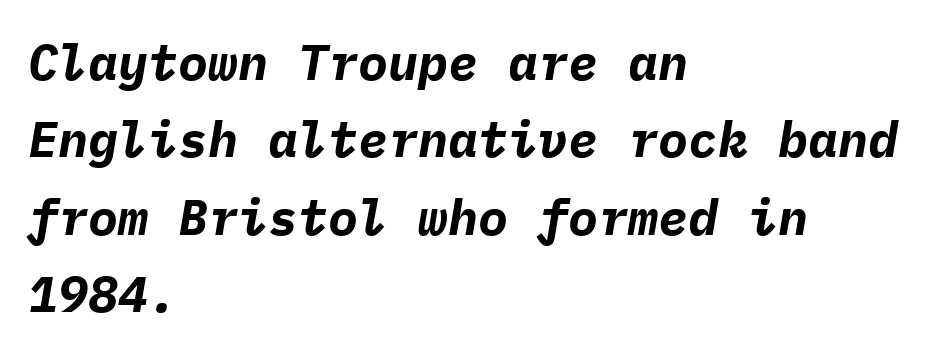
The image shows 50 px bold type, italic (leaning right), monospaced; set left-aligned, normal line spacing (1.55x), normal letter spacing, not underlined; low stroke contrast and a medium x-height.
